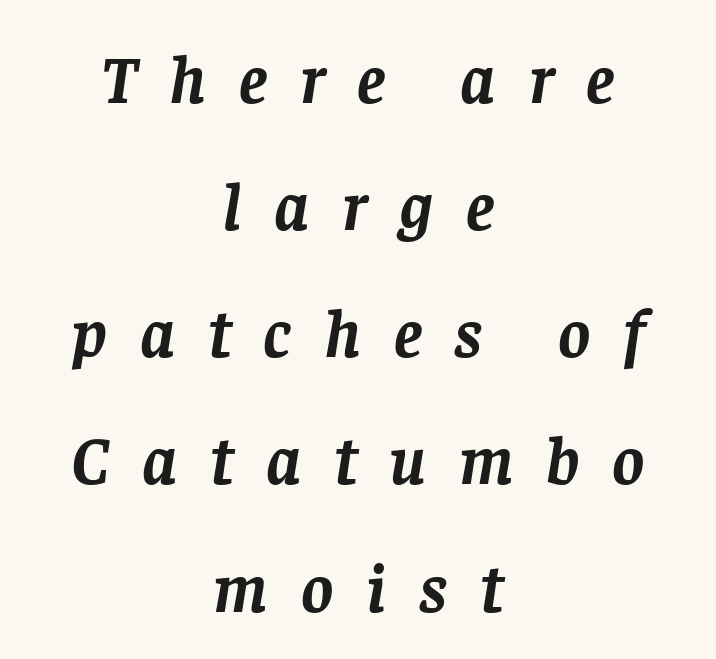
{"serif": "yes", "italic": "yes", "lean": "right", "slant_degrees": 8, "bold": "yes", "weight": "semibold", "width": "normal", "stroke_contrast": "low", "x_height": "large", "monospaced": "no", "underline": "no", "align": "center", "line_spacing_ratio": 1.87, "letter_spacing": "wide", "letter_spacing_em": 0.48, "glyph_px": 68}
